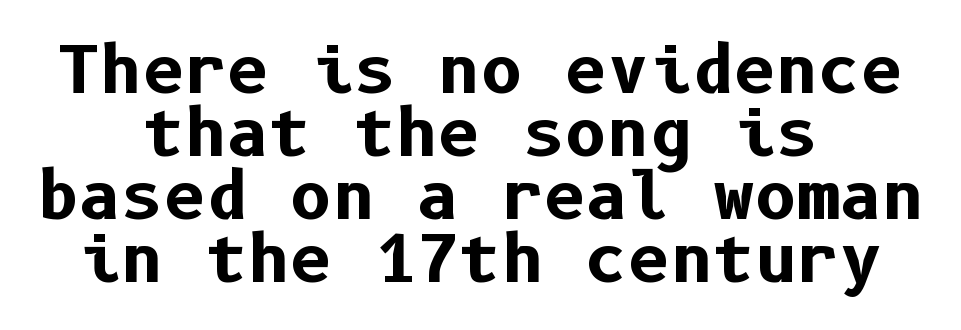
{"serif": "no", "italic": "no", "bold": "yes", "weight": "bold", "width": "normal", "stroke_contrast": "low", "x_height": "medium", "underline": "no", "align": "center", "line_spacing": "tight", "line_spacing_ratio": 0.97, "letter_spacing": "normal", "letter_spacing_em": 0.0, "glyph_px": 65}
